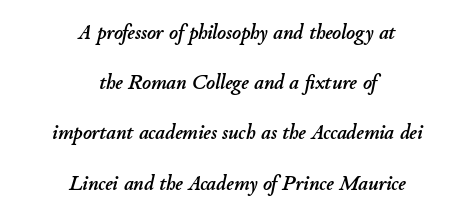
The image shows 21 px text type, italic (leaning right); set centered, loose line spacing (2.39x), normal letter spacing, not underlined.
